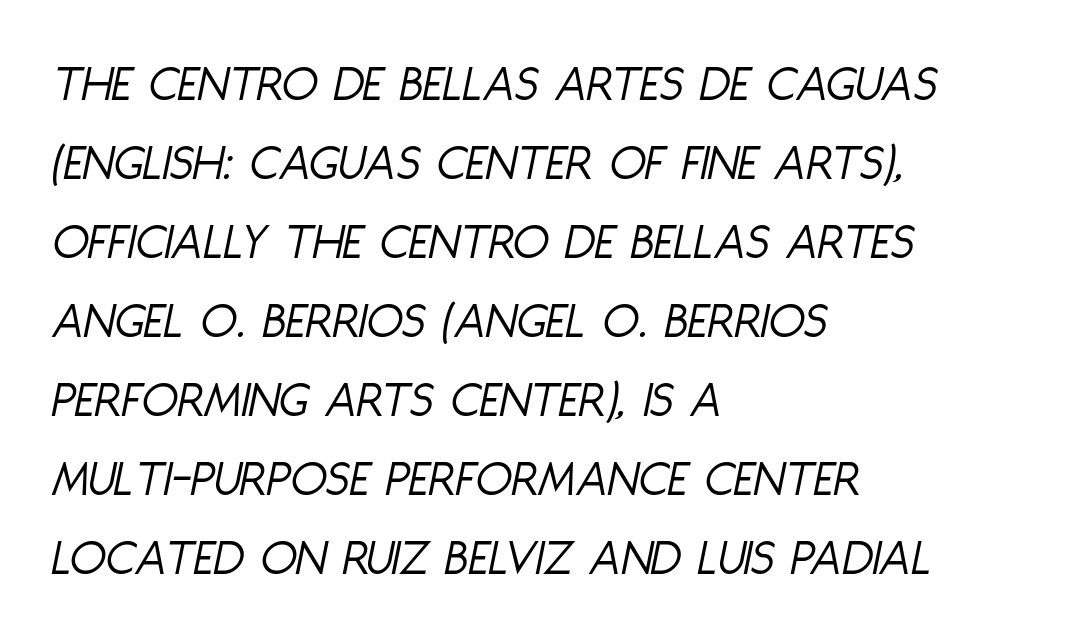
{"italic": "yes", "lean": "right", "slant_degrees": 11, "bold": "no", "weight": "light", "width": "condensed", "stroke_contrast": "low", "x_height": "large", "monospaced": "no", "underline": "no", "align": "left", "line_spacing": "normal", "line_spacing_ratio": 1.49, "letter_spacing": "normal", "letter_spacing_em": 0.0, "glyph_px": 53}
